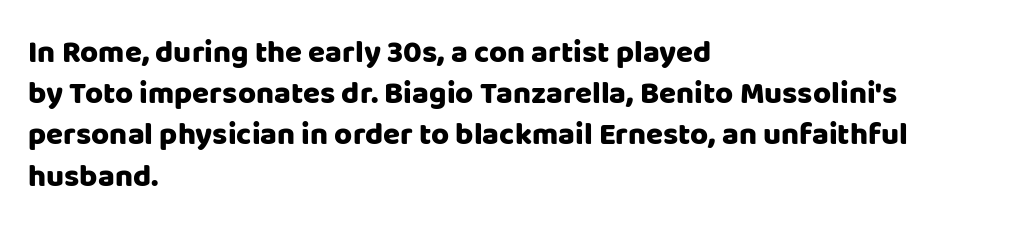
Q: Is the text bold? A: Yes.
Q: Is the text italic (slanted)? A: No, it is upright.
Q: Is the typeface a serif or a sans-serif typeface? A: Sans-serif.
Q: Is the text underlined? A: No.
Q: How is the paragraph aligned? A: Left-aligned.
Q: Is the spacing between letters normal or unusually wide? A: Normal.
Q: Is the spacing between lines tight, normal or loose? A: Normal.
Q: Width (condensed, normal, or wide)? A: Normal.
Q: Stroke contrast? A: Low.
Q: x-height? A: Large.
Q: Monospaced? A: No.
